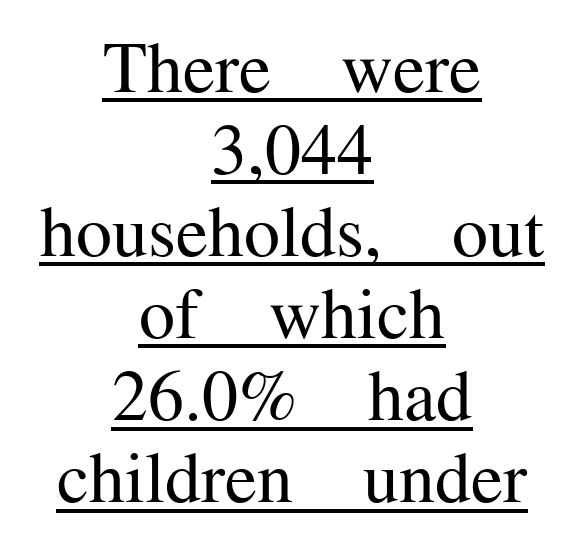
The image shows 72 px regular-weight serif type, upright; set centered, tight line spacing (1.14x), normal letter spacing, underlined; medium stroke contrast and a medium x-height.
